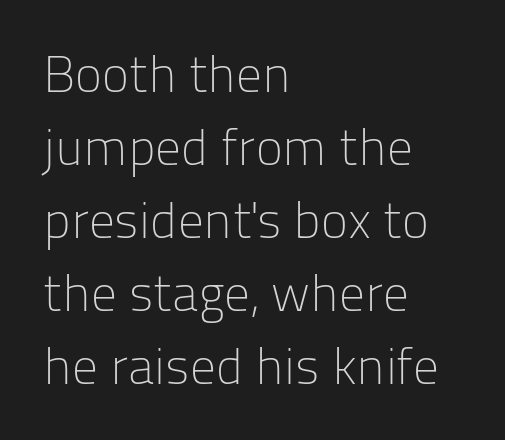
The image shows 51 px light sans-serif type, upright; set left-aligned, normal line spacing (1.43x), normal letter spacing, not underlined; low stroke contrast and a medium x-height.
